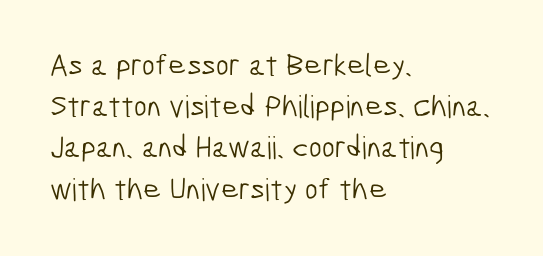
The image shows 31 px light, condensed sans-serif type; set left-aligned, normal line spacing (1.33x), normal letter spacing, not underlined; low stroke contrast and a medium x-height.
